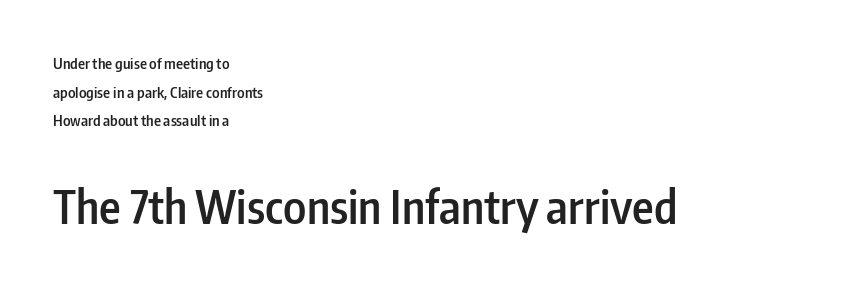
{"serif": "no", "italic": "no", "bold": "semi", "weight": "semibold", "width": "condensed", "stroke_contrast": "low", "x_height": "medium", "monospaced": "no", "underline": "no", "align": "left", "line_spacing": "loose", "line_spacing_ratio": 1.91, "letter_spacing": "normal", "letter_spacing_em": 0.0, "larger_block": "second", "size_ratio": 3.07, "glyph_px": 46}
